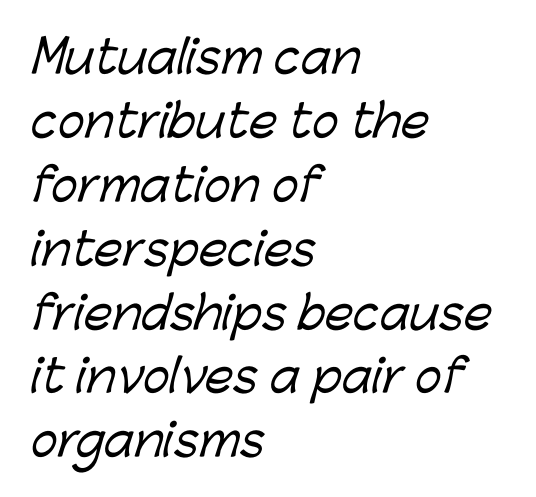
{"serif": "no", "width": "normal", "stroke_contrast": "low", "x_height": "medium", "monospaced": "no", "underline": "no", "align": "left", "line_spacing": "normal", "line_spacing_ratio": 1.42, "letter_spacing": "normal", "letter_spacing_em": 0.0, "glyph_px": 45}
